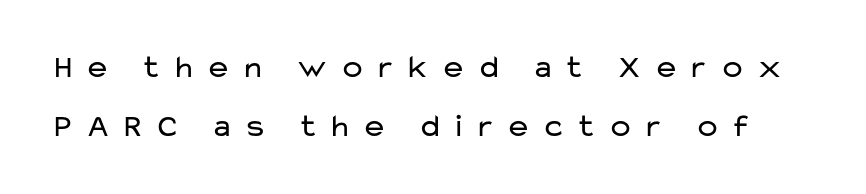
Q: Is the text bold? A: No.
Q: Is the text italic (slanted)? A: No, it is upright.
Q: Is the typeface a serif or a sans-serif typeface? A: Sans-serif.
Q: Is the text underlined? A: No.
Q: Is the spacing between letters normal or unusually wide? A: Unusually wide.
Q: Width (condensed, normal, or wide)? A: Wide.
Q: Stroke contrast? A: Low.
Q: x-height? A: Medium.
Q: Monospaced? A: No.
